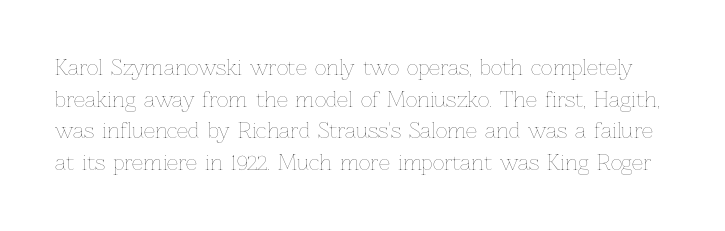
{"italic": "no", "bold": "no", "underline": "no", "line_spacing": "normal", "line_spacing_ratio": 1.58, "letter_spacing": "normal", "letter_spacing_em": 0.0, "glyph_px": 20}
